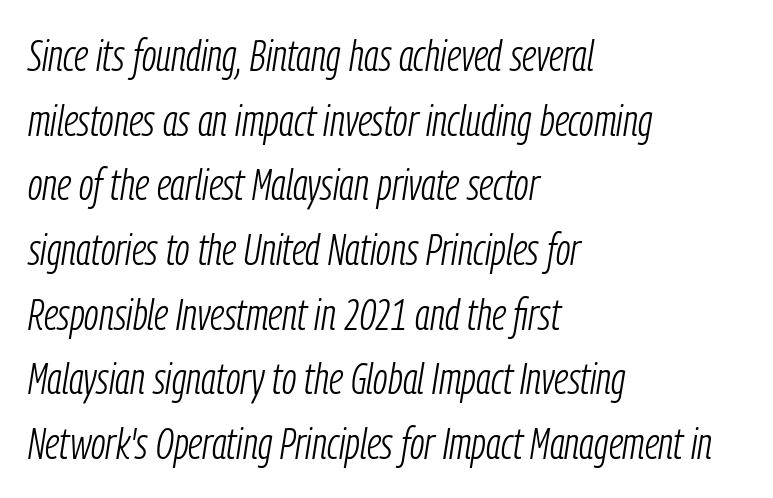
{"italic": "yes", "lean": "right", "slant_degrees": 9, "bold": "no", "weight": "light", "width": "condensed", "stroke_contrast": "low", "x_height": "medium", "monospaced": "no", "underline": "no", "align": "left", "line_spacing": "normal", "line_spacing_ratio": 1.47, "letter_spacing": "normal", "letter_spacing_em": 0.0, "glyph_px": 44}
